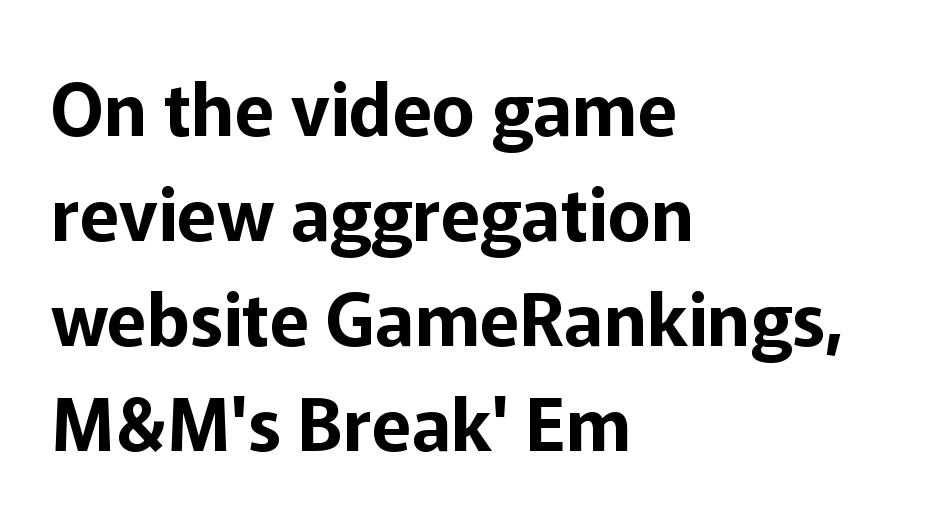
The image shows 73 px sans-serif type, upright; set left-aligned, normal line spacing (1.44x), normal letter spacing, not underlined; low stroke contrast and a medium x-height.
